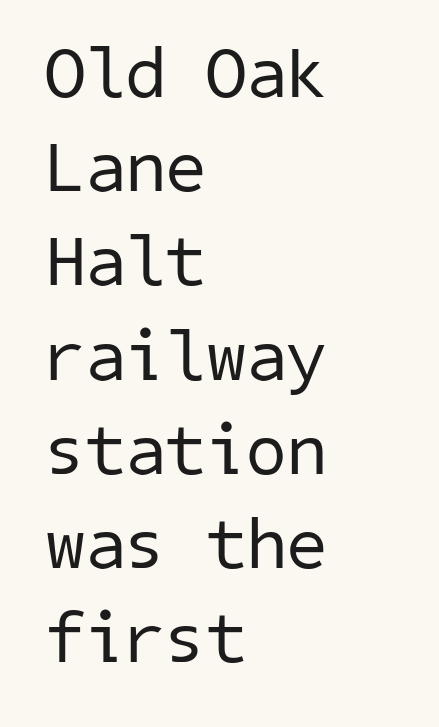
Q: Is the text bold? A: No.
Q: Is the typeface a serif or a sans-serif typeface? A: Sans-serif.
Q: Is the text underlined? A: No.
Q: How is the paragraph aligned? A: Left-aligned.
Q: Is the spacing between letters normal or unusually wide? A: Normal.
Q: Is the spacing between lines tight, normal or loose? A: Normal.
Q: Width (condensed, normal, or wide)? A: Normal.
Q: Stroke contrast? A: Low.
Q: x-height? A: Medium.
